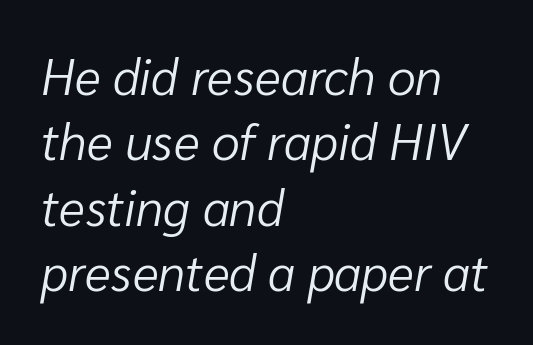
Q: Is the text bold? A: No.
Q: Is the text italic (slanted)? A: Yes, it leans right by about 10 degrees.
Q: Is the text underlined? A: No.
Q: How is the paragraph aligned? A: Left-aligned.
Q: Is the spacing between letters normal or unusually wide? A: Normal.
Q: Is the spacing between lines tight, normal or loose? A: Normal.
Q: Width (condensed, normal, or wide)? A: Normal.
Q: Stroke contrast? A: Low.
Q: x-height? A: Medium.
Q: Monospaced? A: No.
